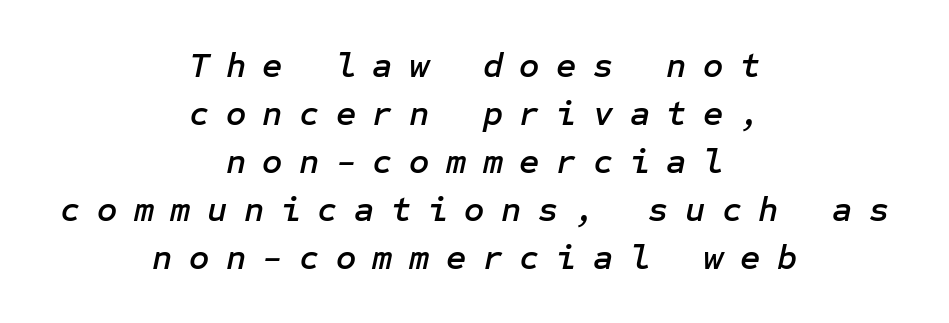
Q: Is the text italic (slanted)? A: Yes, it leans right by about 12 degrees.
Q: Is the text underlined? A: No.
Q: How is the paragraph aligned? A: Centered.
Q: Is the spacing between letters normal or unusually wide? A: Unusually wide.
Q: Is the spacing between lines tight, normal or loose? A: Normal.
Q: Width (condensed, normal, or wide)? A: Normal.
Q: Stroke contrast? A: Low.
Q: x-height? A: Medium.
